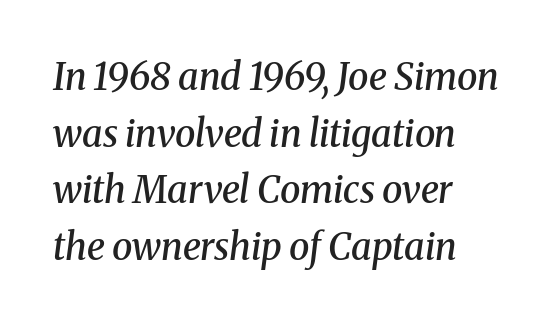
{"serif": "yes", "italic": "yes", "lean": "right", "slant_degrees": 8, "bold": "semi", "weight": "semibold", "width": "normal", "stroke_contrast": "medium", "x_height": "medium", "monospaced": "no", "underline": "no", "align": "left", "line_spacing": "normal", "line_spacing_ratio": 1.53, "letter_spacing": "normal", "letter_spacing_em": 0.0, "glyph_px": 37}
